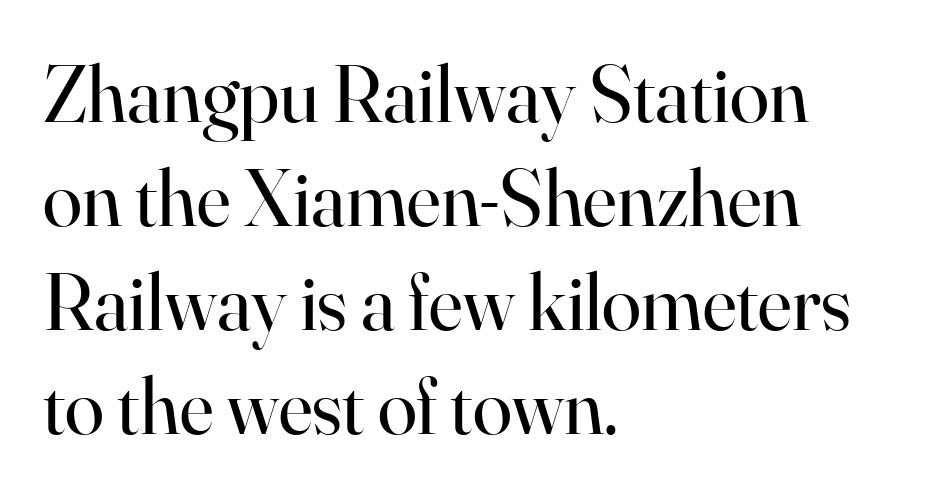
The image shows 80 px regular-weight serif type, upright; set left-aligned, normal line spacing (1.3x), normal letter spacing, not underlined; high stroke contrast and a small x-height.
